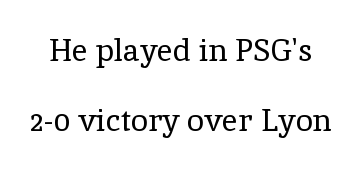
The font family rendered here belongs to the serif group. Spacing verdict: proportional, widths tailored to each character. Glyph-to-glyph distance matches everyday printed text. Has an underline been added? It has not.
